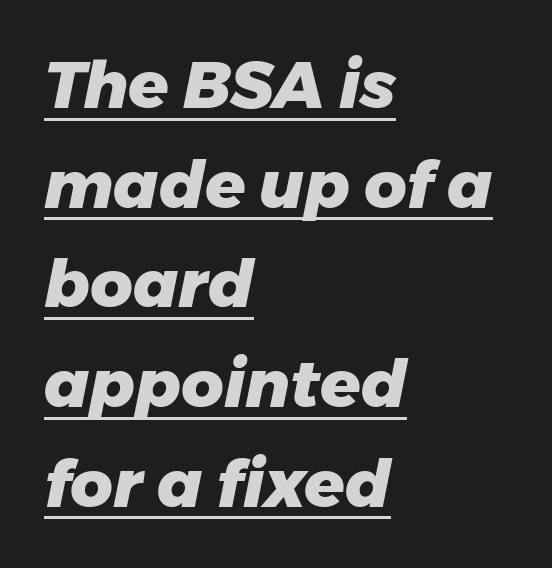
A typesetter would call this zero additional tracking. The face used here has the dense, thick strokes of a bold. Leftover space on each line is placed entirely after the last word. Every word sits above its own underline.
